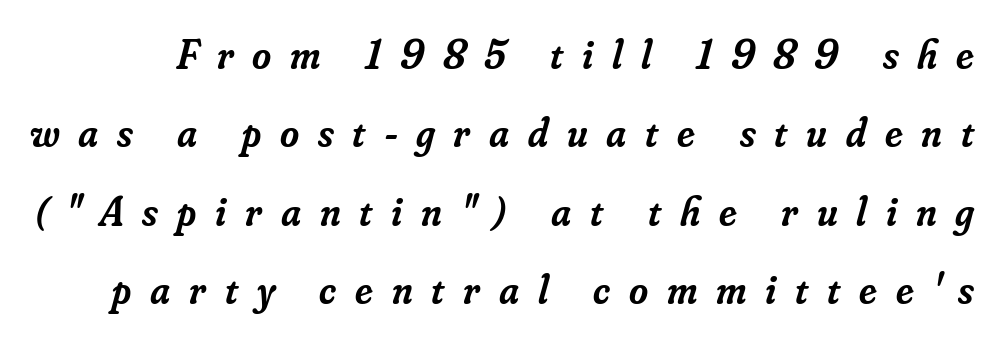
{"serif": "yes", "italic": "yes", "lean": "right", "slant_degrees": 16, "bold": "semi", "weight": "semibold", "width": "normal", "stroke_contrast": "low", "x_height": "small", "monospaced": "no", "underline": "no", "line_spacing": "loose", "line_spacing_ratio": 1.91, "letter_spacing": "wide", "letter_spacing_em": 0.46, "glyph_px": 41}
